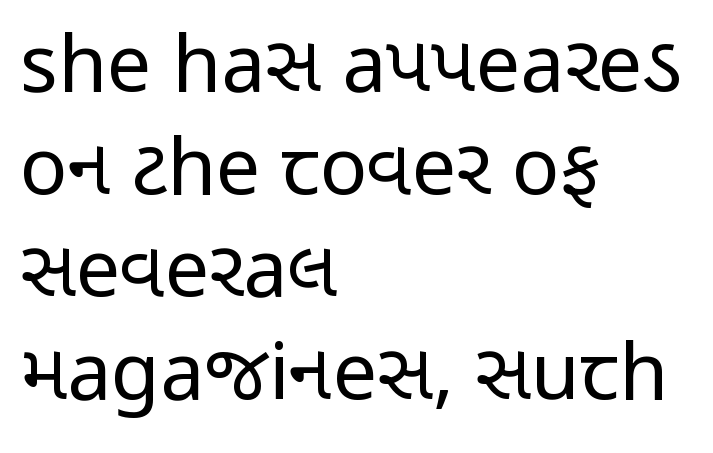
Just letters on the line, the space beneath them empty. Leading: standard. The face used here is proportionally spaced, like ordinary book or web type. Letter spacing: default.
